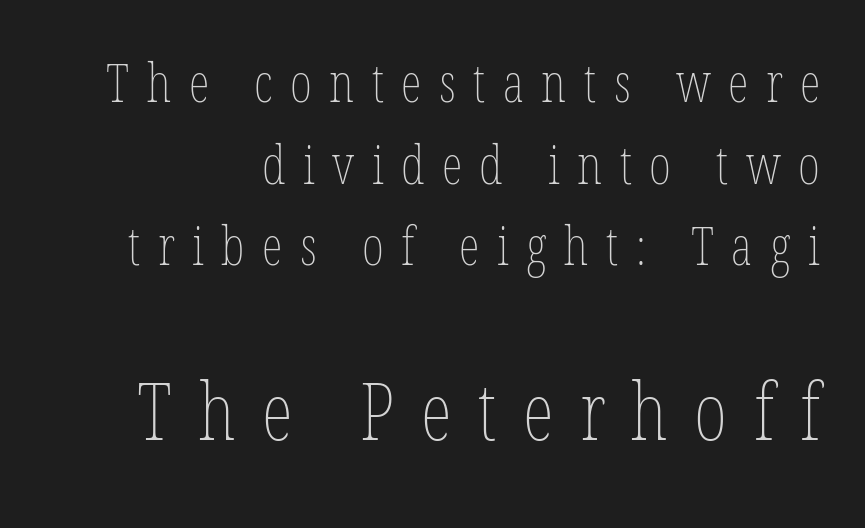
{"italic": "no", "bold": "no", "weight": "thin", "width": "condensed", "stroke_contrast": "low", "x_height": "medium", "monospaced": "no", "underline": "no", "line_spacing": "normal", "line_spacing_ratio": 1.54, "letter_spacing": "wide", "letter_spacing_em": 0.33, "larger_block": "second", "size_ratio": 1.51, "glyph_px": 80}
